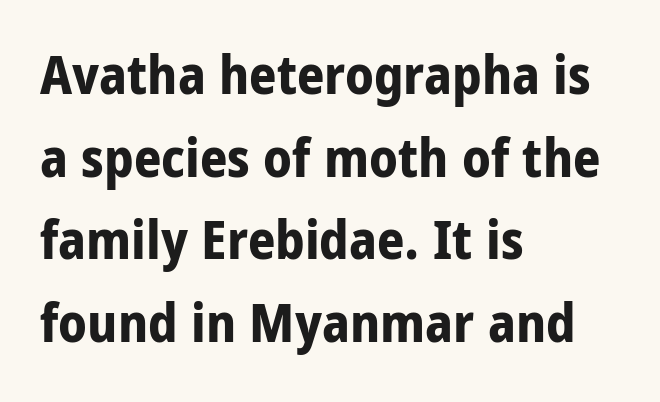
This sample is left-justified, so line endings fall wherever the words run out. Type without underlining. Strokes here are thick enough to call this a true bold. Varying glyph widths throughout — classic text-font behaviour. You can tell from the bare stems that sans-serif type was used. How would I describe the line gaps? Plain and ordinary.
